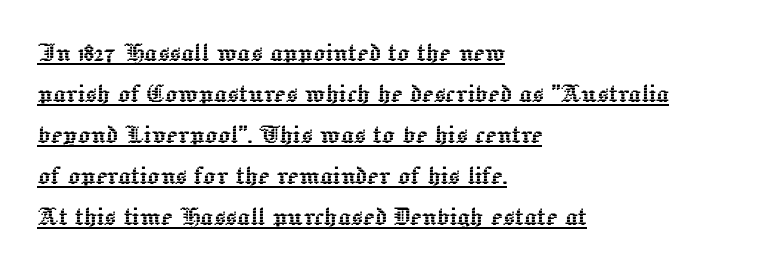
{"italic": "no", "width": "normal", "x_height": "medium", "monospaced": "no", "underline": "yes", "align": "left", "line_spacing": "normal", "line_spacing_ratio": 1.32, "letter_spacing": "normal", "letter_spacing_em": 0.0, "glyph_px": 31}
